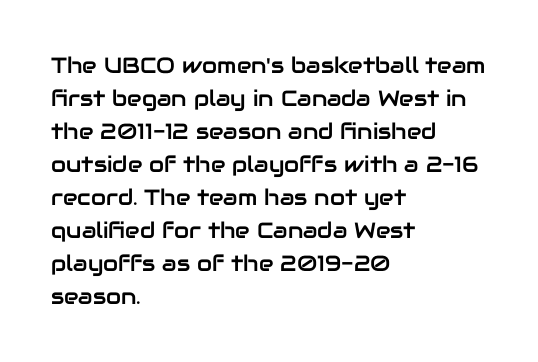
Q: Is the text italic (slanted)? A: No, it is upright.
Q: Is the text underlined? A: No.
Q: How is the paragraph aligned? A: Left-aligned.
Q: Is the spacing between letters normal or unusually wide? A: Normal.
Q: Is the spacing between lines tight, normal or loose? A: Normal.
